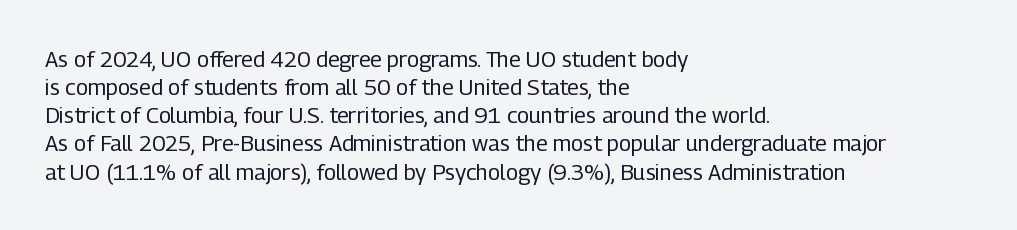
Q: Is the text bold? A: No.
Q: Is the text italic (slanted)? A: No, it is upright.
Q: Is the text underlined? A: No.
Q: How is the paragraph aligned? A: Left-aligned.
Q: Is the spacing between letters normal or unusually wide? A: Normal.
Q: Is the spacing between lines tight, normal or loose? A: Normal.
